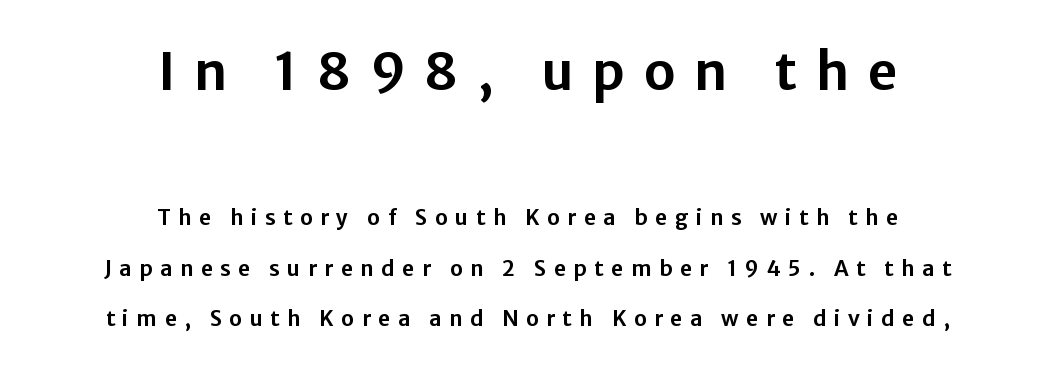
{"serif": "no", "italic": "no", "width": "normal", "stroke_contrast": "low", "x_height": "medium", "monospaced": "no", "underline": "no", "align": "center", "line_spacing": "loose", "line_spacing_ratio": 2.4, "letter_spacing": "wide", "letter_spacing_em": 0.36, "larger_block": "first", "size_ratio": 2.48, "glyph_px": 52}
